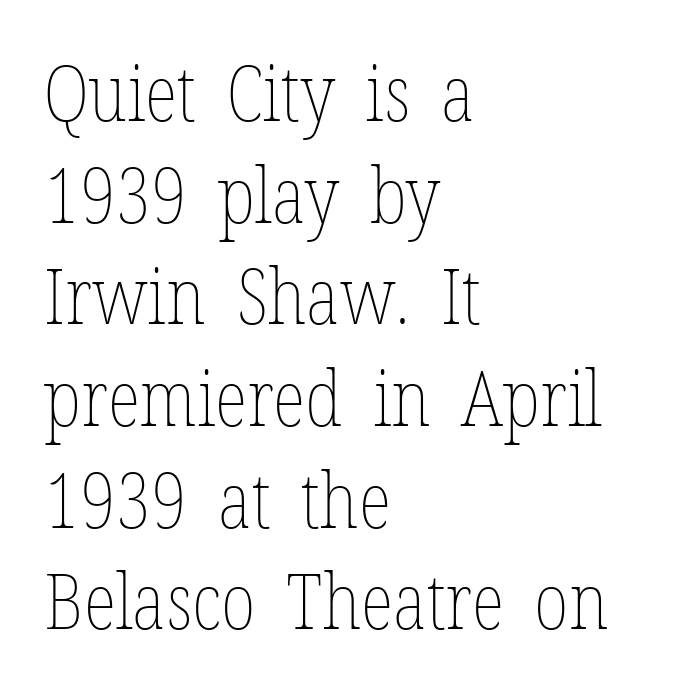
The image shows 77 px thin, condensed type, upright; set left-aligned, normal line spacing (1.32x), normal letter spacing, not underlined; low stroke contrast and a medium x-height.
